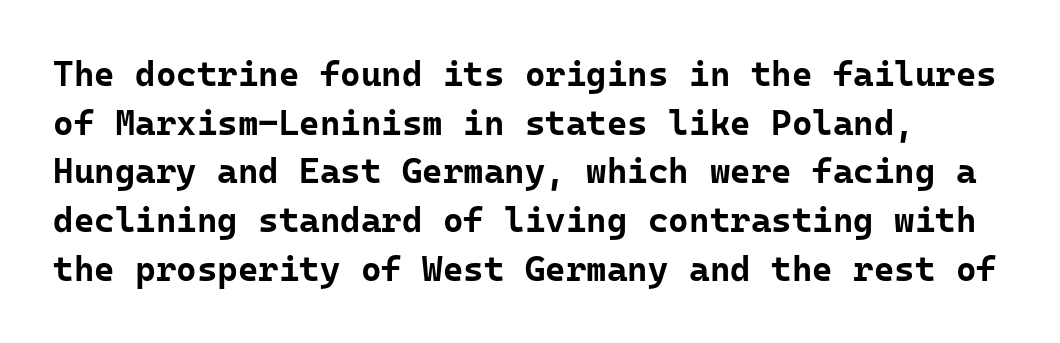
{"serif": "no", "italic": "no", "bold": "yes", "weight": "bold", "width": "normal", "stroke_contrast": "low", "x_height": "medium", "underline": "no", "line_spacing": "normal", "line_spacing_ratio": 1.39, "letter_spacing": "normal", "letter_spacing_em": 0.0, "glyph_px": 35}
